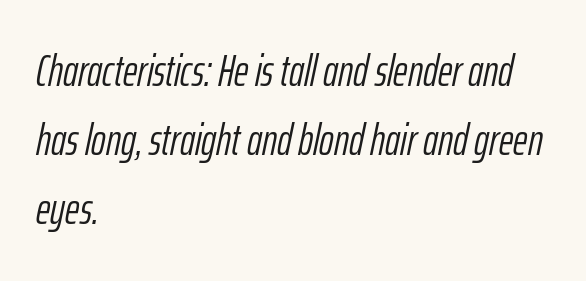
Stems here are at most as thick as an everyday book face. Style check: oblique. Underline: absent. You could call the tracking neutral — neither tight nor loose.
